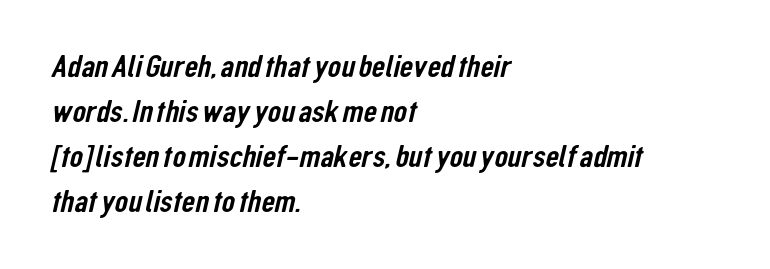
Q: Is the typeface a serif or a sans-serif typeface? A: Sans-serif.
Q: Is the text underlined? A: No.
Q: How is the paragraph aligned? A: Left-aligned.
Q: Is the spacing between letters normal or unusually wide? A: Normal.
Q: Is the spacing between lines tight, normal or loose? A: Normal.
Q: Width (condensed, normal, or wide)? A: Condensed.
Q: Stroke contrast? A: Low.
Q: x-height? A: Medium.
Q: Monospaced? A: No.
